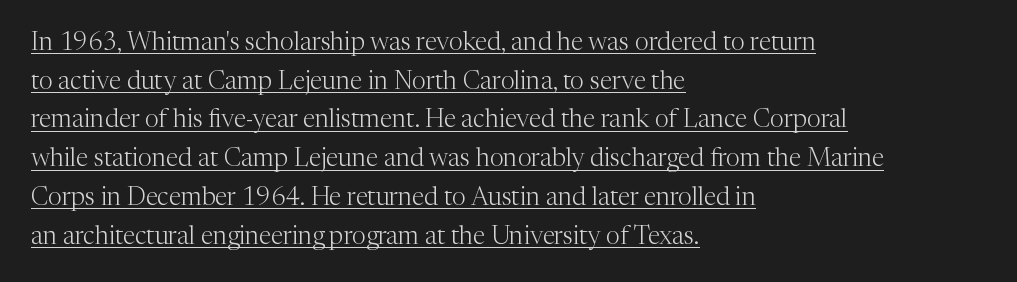
Every stem runs plumb, perpendicular to the baseline. The passage shown is not bold in any degree. Decoration check: the copy is underlined. Spacing between characters is what you'd get straight out of the box. Interline gaps are of average width in this sample.
